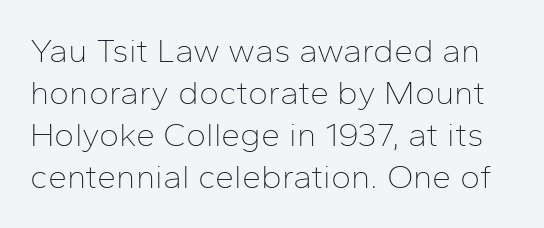
{"serif": "no", "italic": "no", "bold": "no", "weight": "thin", "width": "normal", "stroke_contrast": "low", "x_height": "medium", "monospaced": "no", "underline": "no", "line_spacing_ratio": 1.24, "letter_spacing": "normal", "letter_spacing_em": 0.0, "glyph_px": 34}
